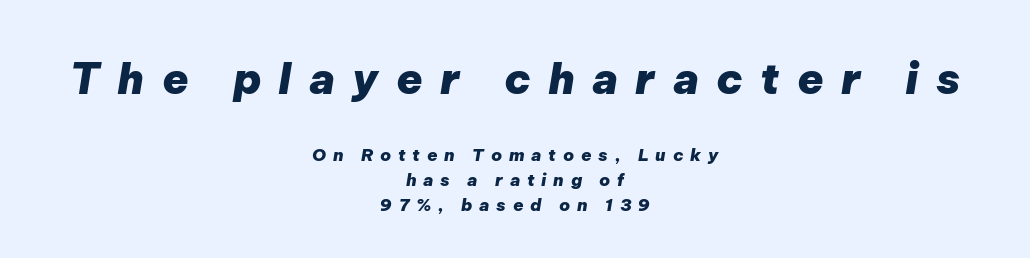
{"italic": "yes", "lean": "right", "slant_degrees": 9, "bold": "yes", "weight": "heavy", "width": "normal", "stroke_contrast": "low", "x_height": "medium", "monospaced": "no", "underline": "no", "align": "center", "line_spacing": "normal", "line_spacing_ratio": 1.47, "letter_spacing": "wide", "letter_spacing_em": 0.4, "larger_block": "first", "size_ratio": 2.53, "glyph_px": 43}
